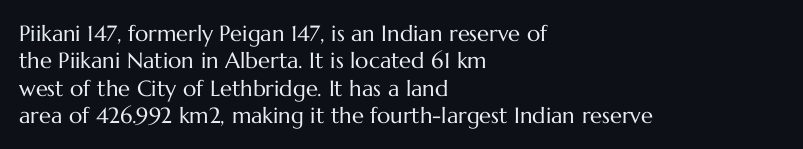
{"italic": "no", "bold": "no", "underline": "no", "align": "left", "line_spacing_ratio": 1.24, "letter_spacing": "normal", "letter_spacing_em": 0.0, "glyph_px": 22}
